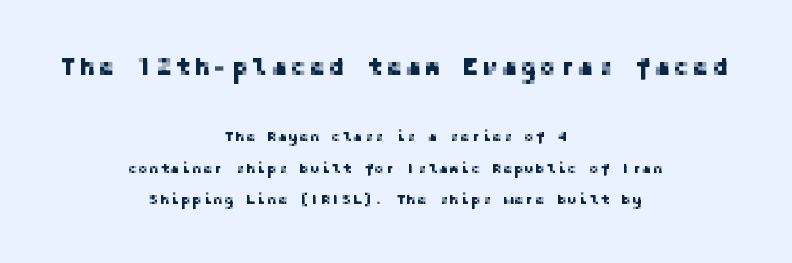
The image shows 25 px text type, upright; set centered, loose line spacing (2.22x), not underlined; the first (top) block is 1.79x larger.
